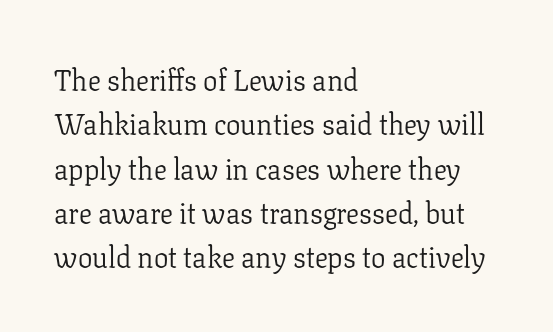
The image shows 29 px light serif type, upright; set left-aligned, normal line spacing (1.53x), normal letter spacing, not underlined; low stroke contrast and a medium x-height.
